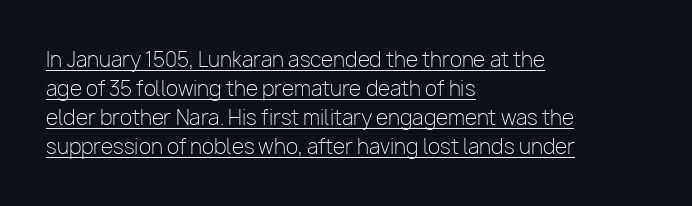
Q: Is the text bold? A: No.
Q: Is the text italic (slanted)? A: No, it is upright.
Q: Is the text underlined? A: Yes.
Q: How is the paragraph aligned? A: Left-aligned.
Q: Is the spacing between letters normal or unusually wide? A: Normal.
Q: Is the spacing between lines tight, normal or loose? A: Normal.
